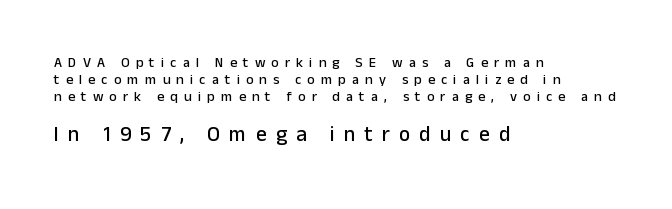
The image shows 21 px text type, upright; set left-aligned, line spacing 1.22x, unusually wide letter spacing (+0.44 em), not underlined; the second (bottom) block is 1.5x larger.
